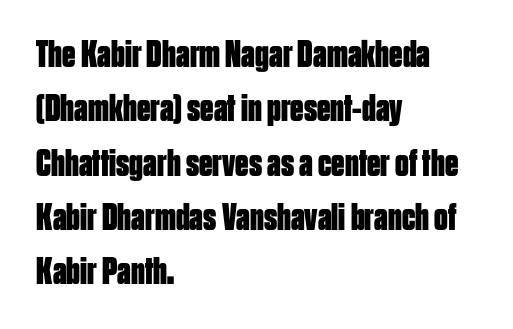
{"serif": "no", "italic": "no", "bold": "yes", "weight": "bold", "width": "condensed", "stroke_contrast": "low", "x_height": "large", "monospaced": "no", "underline": "no", "align": "left", "line_spacing": "normal", "line_spacing_ratio": 1.43, "letter_spacing": "normal", "letter_spacing_em": 0.0, "glyph_px": 38}
